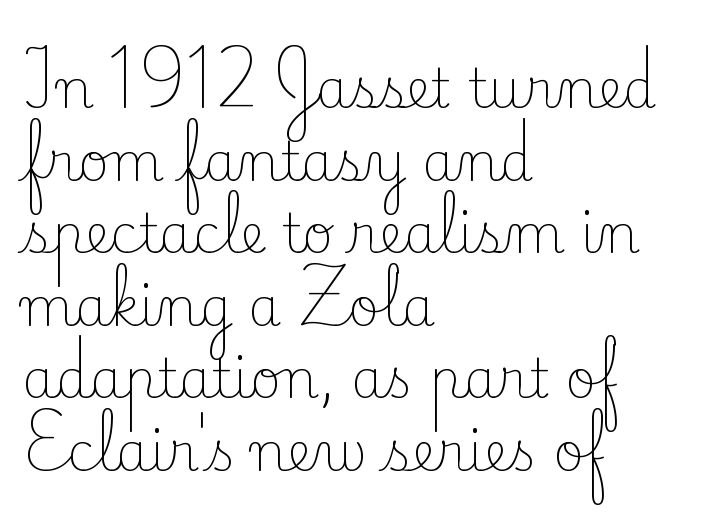
Does the copy run flush right? No — it runs flush left. This sample has the flowing, uneven cadence of proportional lettering. The space directly below the letters is spotless. I'd call this a serif setting — the letters wear small feet. A typesetter would call this leading conventional body-copy spacing. Vertical strokes here are truly vertical.
